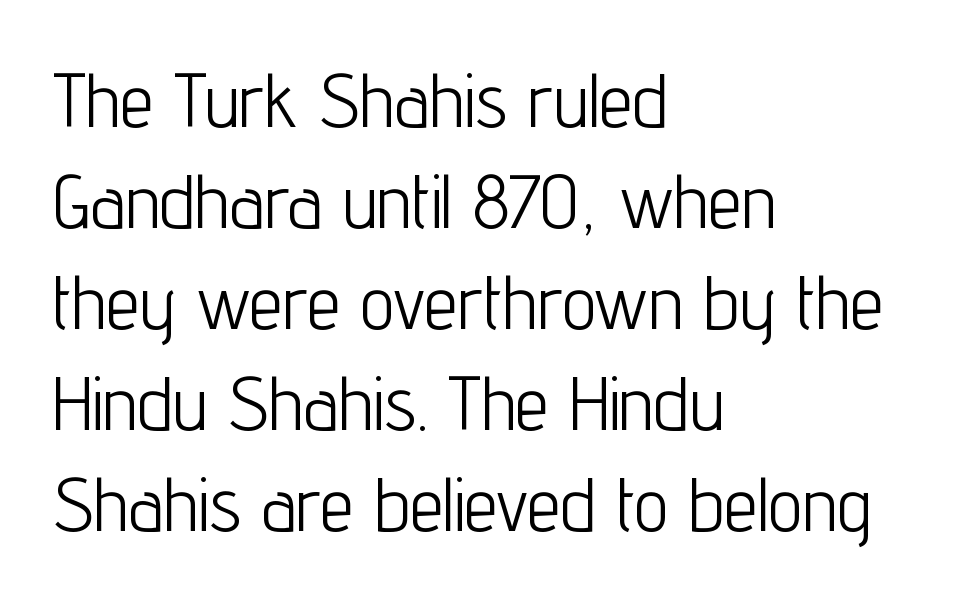
Vertical strokes here are truly vertical. This sample keeps an unexceptional amount of space between lines. The setting favours the left margin, as ordinary paragraphs usually do. A sans-serif font was chosen for this passage. Observe the ordinary spacing: letters are neighbours, not strangers.
